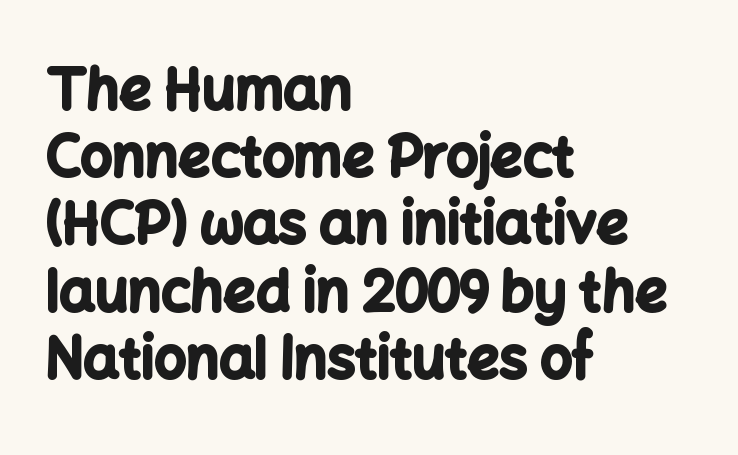
{"serif": "no", "italic": "no", "bold": "yes", "weight": "bold", "width": "normal", "stroke_contrast": "low", "x_height": "medium", "monospaced": "no", "underline": "no", "align": "left", "line_spacing_ratio": 1.2, "letter_spacing": "normal", "letter_spacing_em": 0.0, "glyph_px": 56}
